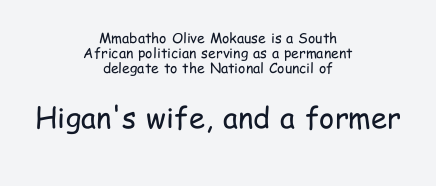
Q: Is the text bold? A: No.
Q: Is the text italic (slanted)? A: No, it is upright.
Q: Is the typeface a serif or a sans-serif typeface? A: Sans-serif.
Q: Is the text underlined? A: No.
Q: How is the paragraph aligned? A: Centered.
Q: Is the spacing between letters normal or unusually wide? A: Normal.
Q: Is the spacing between lines tight, normal or loose? A: Tight.
Q: Which block of text is set in a larger size, the first (top) or the second (bottom)? A: The second (bottom) one.
Q: Width (condensed, normal, or wide)? A: Condensed.
Q: Stroke contrast? A: Low.
Q: x-height? A: Medium.
Q: Monospaced? A: No.
